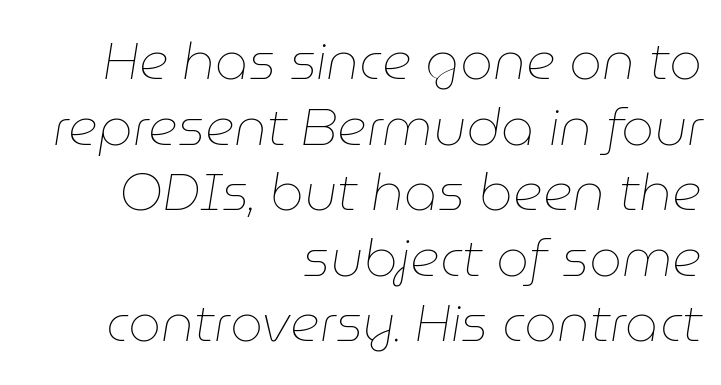
Q: Is the text bold? A: No.
Q: Is the text italic (slanted)? A: Yes, it leans right by about 9 degrees.
Q: Is the text underlined? A: No.
Q: How is the paragraph aligned? A: Right-aligned.
Q: Is the spacing between letters normal or unusually wide? A: Normal.
Q: Is the spacing between lines tight, normal or loose? A: Normal.
Q: Width (condensed, normal, or wide)? A: Normal.
Q: Stroke contrast? A: Low.
Q: x-height? A: Medium.
Q: Monospaced? A: No.
